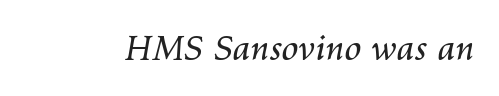
{"italic": "yes", "lean": "right", "slant_degrees": 10, "bold": "no", "weight": "regular", "width": "normal", "stroke_contrast": "medium", "x_height": "medium", "monospaced": "no", "underline": "no", "letter_spacing": "normal", "letter_spacing_em": 0.0, "glyph_px": 34}
